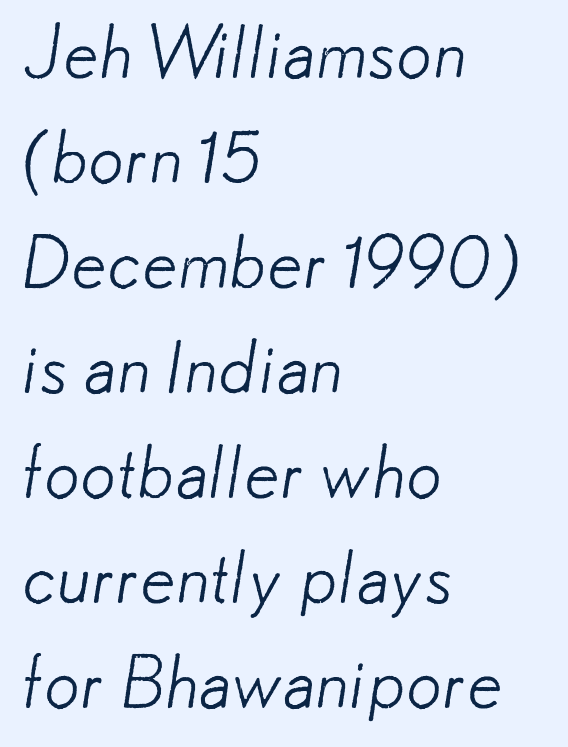
The image shows 71 px light sans-serif type; set left-aligned, normal line spacing (1.48x), normal letter spacing, not underlined; low stroke contrast and a small x-height.
